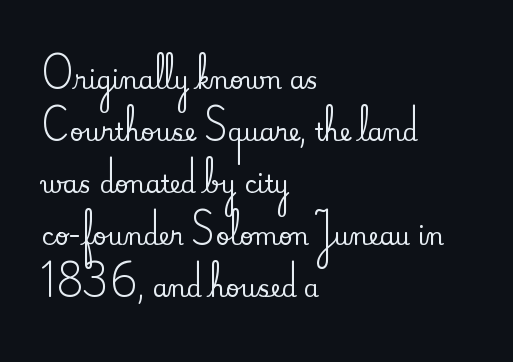
{"italic": "no", "underline": "no", "align": "left", "line_spacing": "loose", "line_spacing_ratio": 2.17, "letter_spacing": "normal", "letter_spacing_em": 0.0, "glyph_px": 24}
